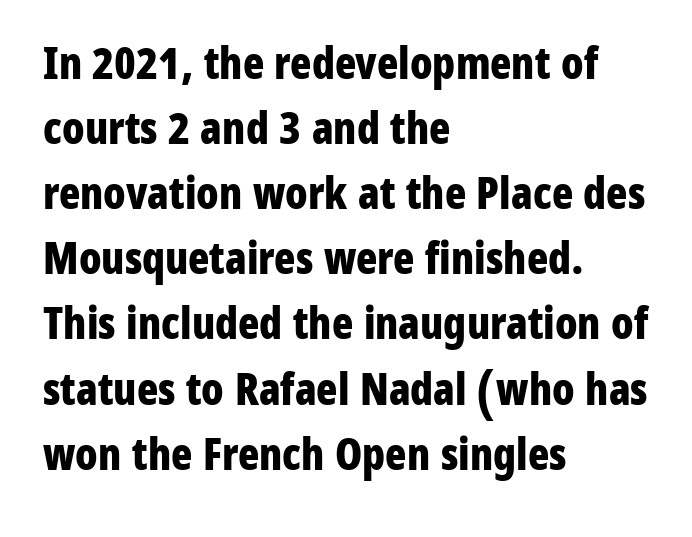
{"serif": "no", "italic": "no", "bold": "yes", "weight": "bold", "width": "condensed", "stroke_contrast": "low", "x_height": "medium", "monospaced": "no", "underline": "no", "align": "left", "line_spacing": "normal", "line_spacing_ratio": 1.48, "letter_spacing": "normal", "letter_spacing_em": 0.0, "glyph_px": 44}
